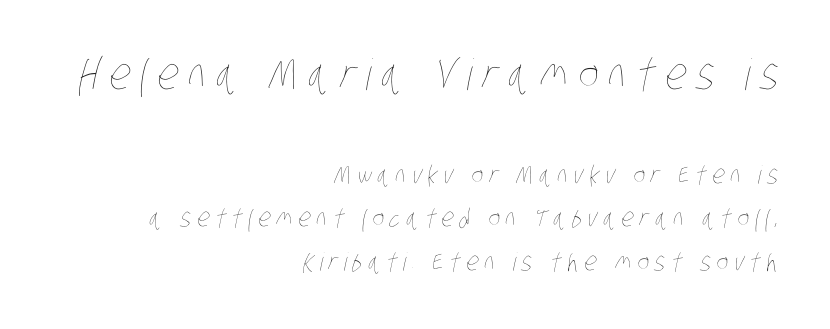
{"bold": "no", "weight": "thin", "width": "condensed", "stroke_contrast": "low", "x_height": "large", "monospaced": "no", "underline": "no", "align": "right", "line_spacing_ratio": 1.75, "letter_spacing": "wide", "letter_spacing_em": 0.23, "larger_block": "first", "size_ratio": 1.72, "glyph_px": 43}
